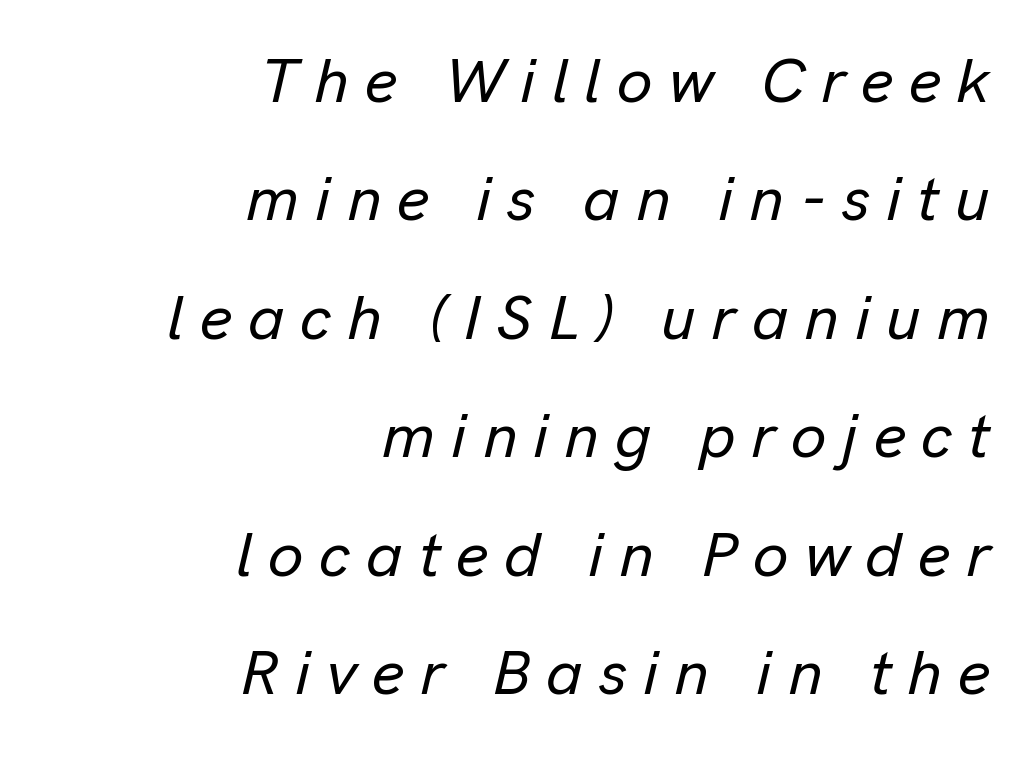
The passage shown is typed in a proportional face where columns would drift. The glyphs are unaccompanied by any horizontal stroke below them. Between one letter and the next there's a generous, obvious gap. Every row of glyphs terminates at an identical x-position on the right. Posture: slanted.
